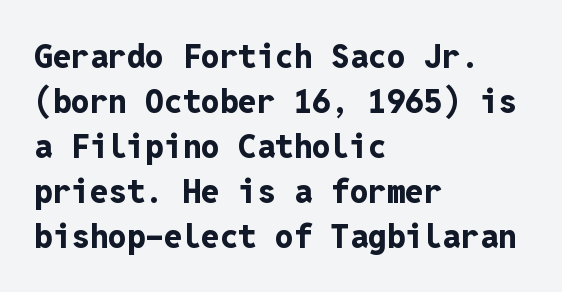
Q: Is the text bold? A: Yes.
Q: Is the text italic (slanted)? A: No, it is upright.
Q: Is the typeface a serif or a sans-serif typeface? A: Sans-serif.
Q: Is the text underlined? A: No.
Q: How is the paragraph aligned? A: Left-aligned.
Q: Is the spacing between letters normal or unusually wide? A: Normal.
Q: Is the spacing between lines tight, normal or loose? A: Normal.
Q: Width (condensed, normal, or wide)? A: Normal.
Q: Stroke contrast? A: Low.
Q: x-height? A: Medium.
Q: Monospaced? A: Yes.
